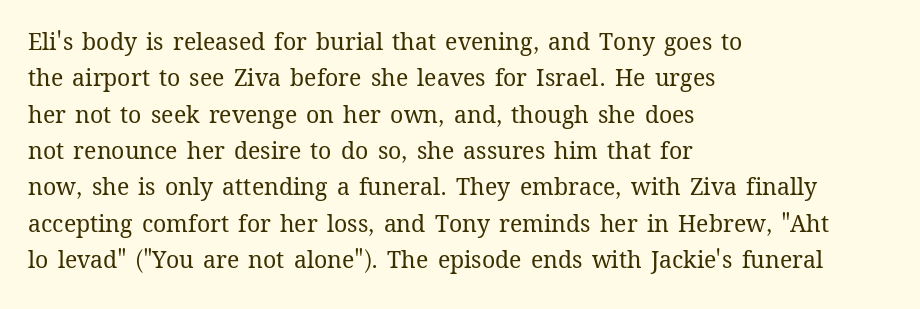
Compared with typical paragraphs, the rows here are spaced about the same. The letterforms sit at book weight or below. Ascenders rise straight up at ninety degrees. The lines are quadded left. Check the space under the baseline: it is left empty. Tracking value appears to be zero — textbook default spacing.
